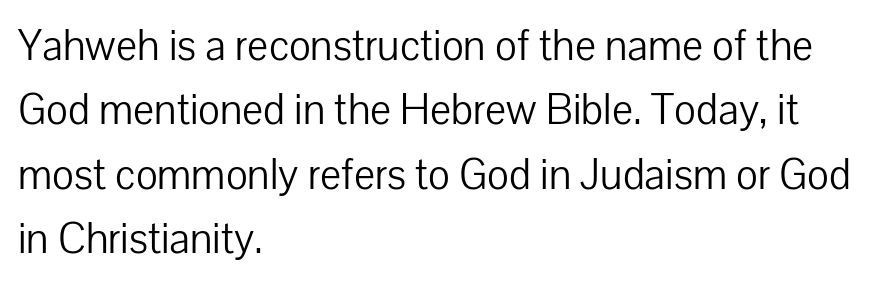
The image shows 42 px light sans-serif type, upright; set left-aligned, normal line spacing (1.53x), normal letter spacing, not underlined; low stroke contrast and a medium x-height.
